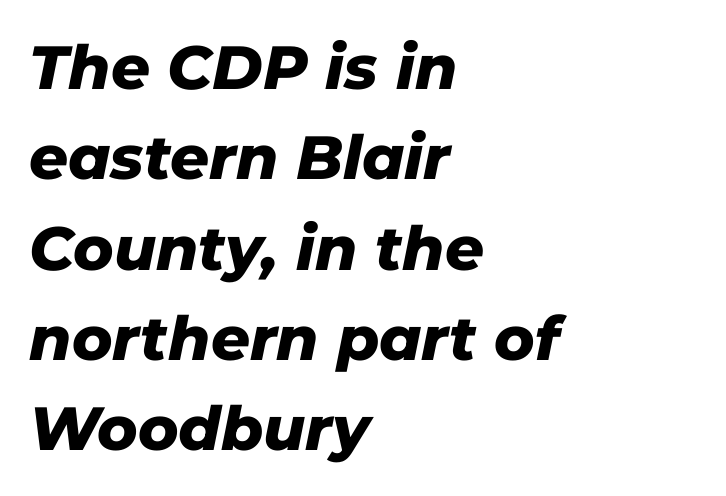
Tracking value appears to be zero — textbook default spacing. When letters slant like this, we call the style italic. Looks like regular typesetting: each glyph gets only the width it needs. What's the leading like? Ordinary, nothing unusual.
